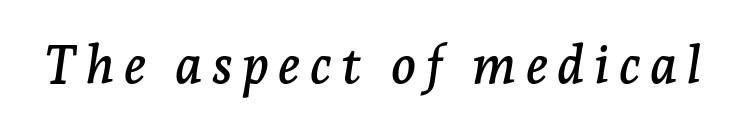
Q: Is the text italic (slanted)? A: Yes, it leans right by about 7 degrees.
Q: Is the typeface a serif or a sans-serif typeface? A: Serif.
Q: Is the text underlined? A: No.
Q: Width (condensed, normal, or wide)? A: Normal.
Q: Stroke contrast? A: Low.
Q: x-height? A: Medium.
Q: Monospaced? A: No.
